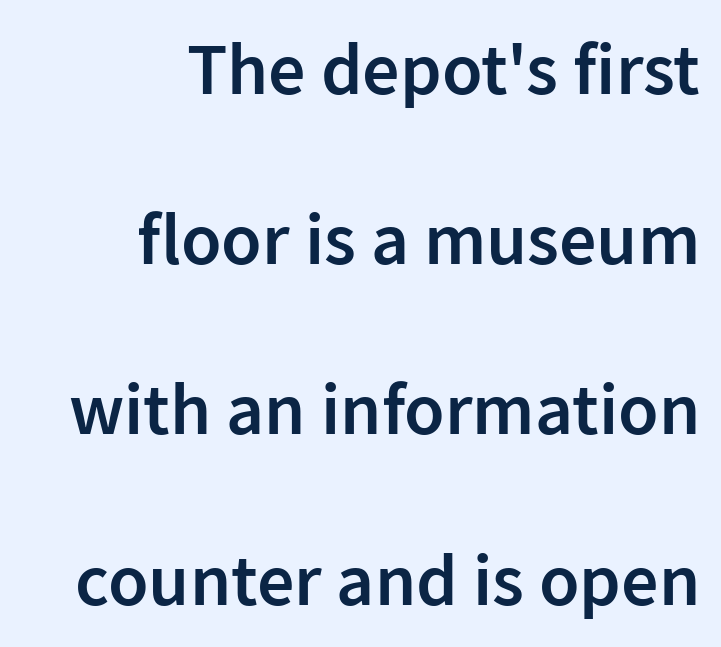
{"serif": "no", "italic": "no", "bold": "semi", "weight": "semibold", "width": "normal", "stroke_contrast": "low", "x_height": "medium", "monospaced": "no", "underline": "no", "align": "right", "line_spacing": "loose", "line_spacing_ratio": 2.3, "letter_spacing": "normal", "letter_spacing_em": 0.0, "glyph_px": 74}
